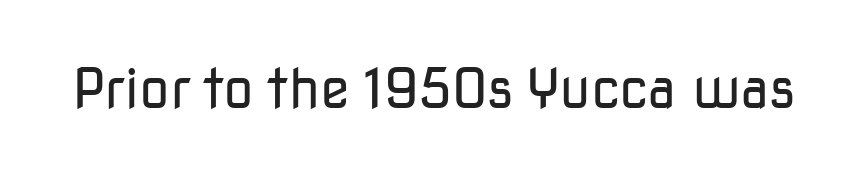
{"serif": "no", "italic": "no", "bold": "no", "weight": "regular", "width": "normal", "stroke_contrast": "low", "x_height": "medium", "monospaced": "no", "underline": "no", "letter_spacing": "normal", "letter_spacing_em": 0.0, "glyph_px": 55}
